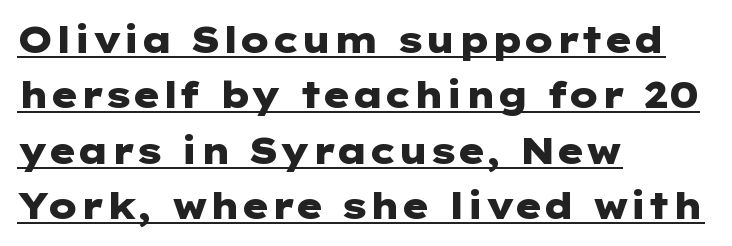
{"serif": "no", "italic": "no", "bold": "yes", "weight": "heavy", "width": "wide", "stroke_contrast": "low", "x_height": "medium", "underline": "yes", "align": "left", "line_spacing": "normal", "line_spacing_ratio": 1.54, "letter_spacing": "normal", "letter_spacing_em": 0.0, "glyph_px": 36}
